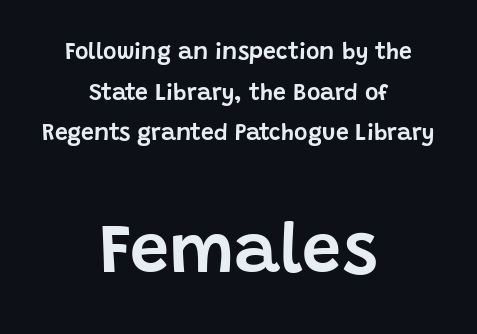
The image shows 70 px sans-serif type, upright; set centered, line spacing 1.77x, normal letter spacing, not underlined; the second (bottom) block is 3.04x larger; low stroke contrast and a large x-height.
